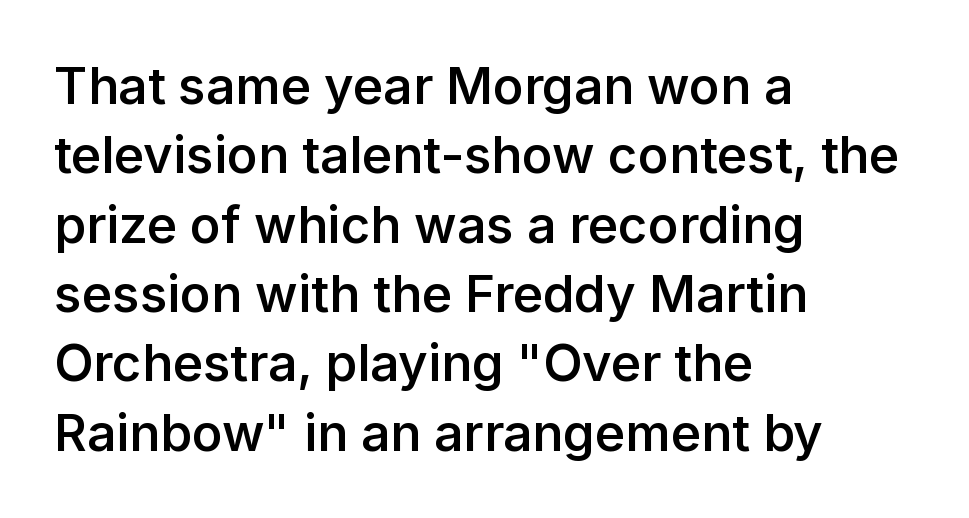
{"serif": "no", "italic": "no", "bold": "semi", "weight": "semibold", "width": "normal", "stroke_contrast": "low", "x_height": "medium", "monospaced": "no", "underline": "no", "align": "left", "line_spacing": "normal", "line_spacing_ratio": 1.36, "letter_spacing": "normal", "letter_spacing_em": 0.0, "glyph_px": 51}
